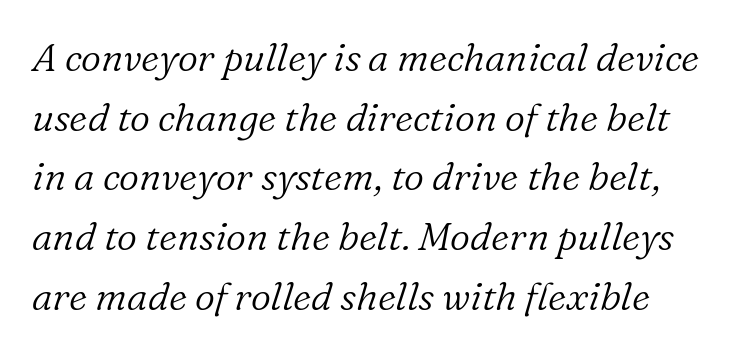
The image shows 39 px light serif type, italic (leaning right); set normal line spacing (1.53x), normal letter spacing, not underlined; low stroke contrast and a medium x-height.
